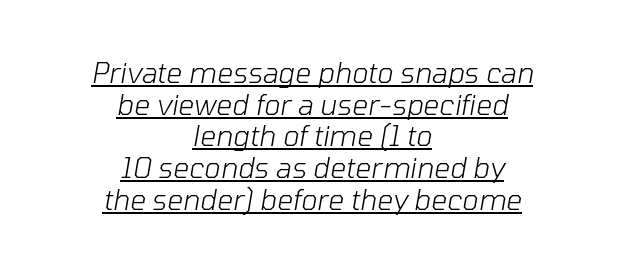
Q: Is the text bold? A: No.
Q: Is the text italic (slanted)? A: Yes, it leans right by about 10 degrees.
Q: Is the text underlined? A: Yes.
Q: How is the paragraph aligned? A: Centered.
Q: Is the spacing between letters normal or unusually wide? A: Normal.
Q: Is the spacing between lines tight, normal or loose? A: Tight.
Q: Width (condensed, normal, or wide)? A: Normal.
Q: Stroke contrast? A: Low.
Q: x-height? A: Medium.
Q: Monospaced? A: No.
